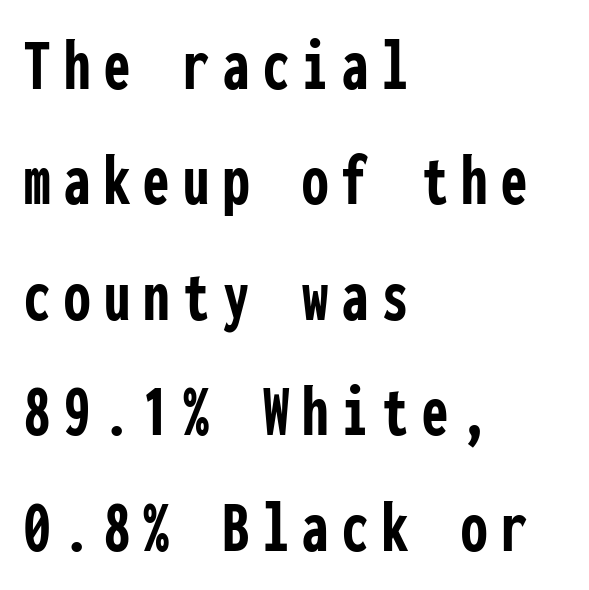
{"serif": "no", "italic": "no", "bold": "yes", "weight": "semibold", "width": "condensed", "stroke_contrast": "low", "x_height": "medium", "monospaced": "yes", "underline": "no", "align": "left", "line_spacing": "normal", "line_spacing_ratio": 1.54, "glyph_px": 75}
